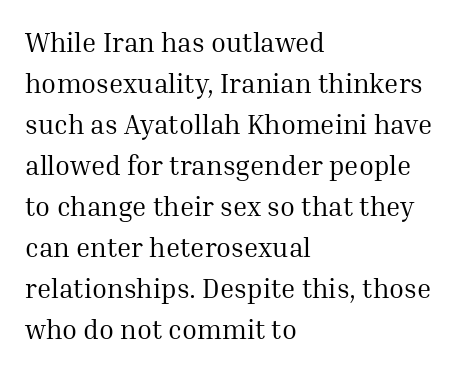
The image shows 27 px text type, upright; set left-aligned, normal line spacing (1.52x), normal letter spacing, not underlined.
